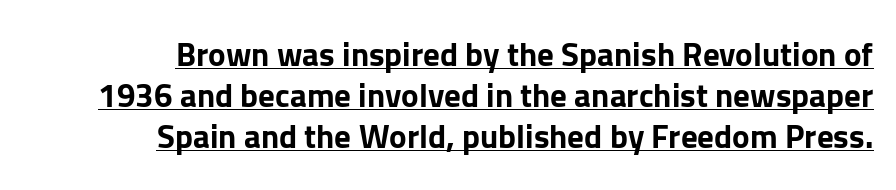
{"serif": "no", "italic": "no", "bold": "yes", "weight": "bold", "width": "normal", "stroke_contrast": "low", "x_height": "medium", "monospaced": "no", "underline": "yes", "align": "right", "line_spacing_ratio": 1.24, "letter_spacing": "normal", "letter_spacing_em": 0.0, "glyph_px": 33}
